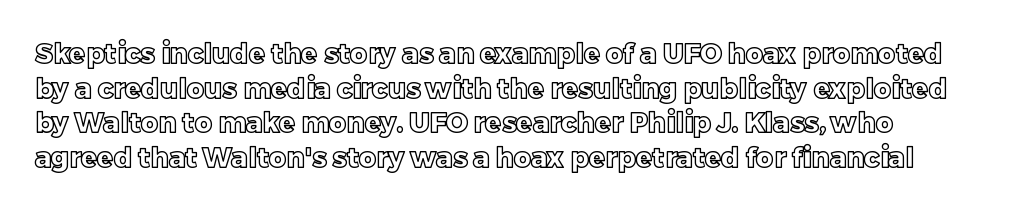
Does the lettering tilt? It doesn't — this is upright. Leading matches the norm, producing a regular column. Underlining? Definitely not there. Honestly, the letter spacing is just normal — you wouldn't notice it.
